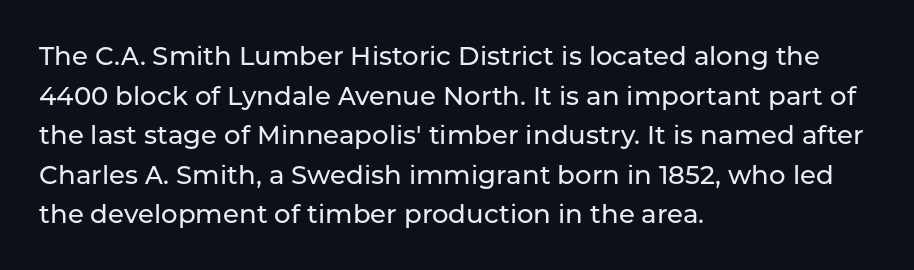
Q: Is the text italic (slanted)? A: No, it is upright.
Q: Is the text underlined? A: No.
Q: How is the paragraph aligned? A: Left-aligned.
Q: Is the spacing between letters normal or unusually wide? A: Normal.
Q: Is the spacing between lines tight, normal or loose? A: Normal.
